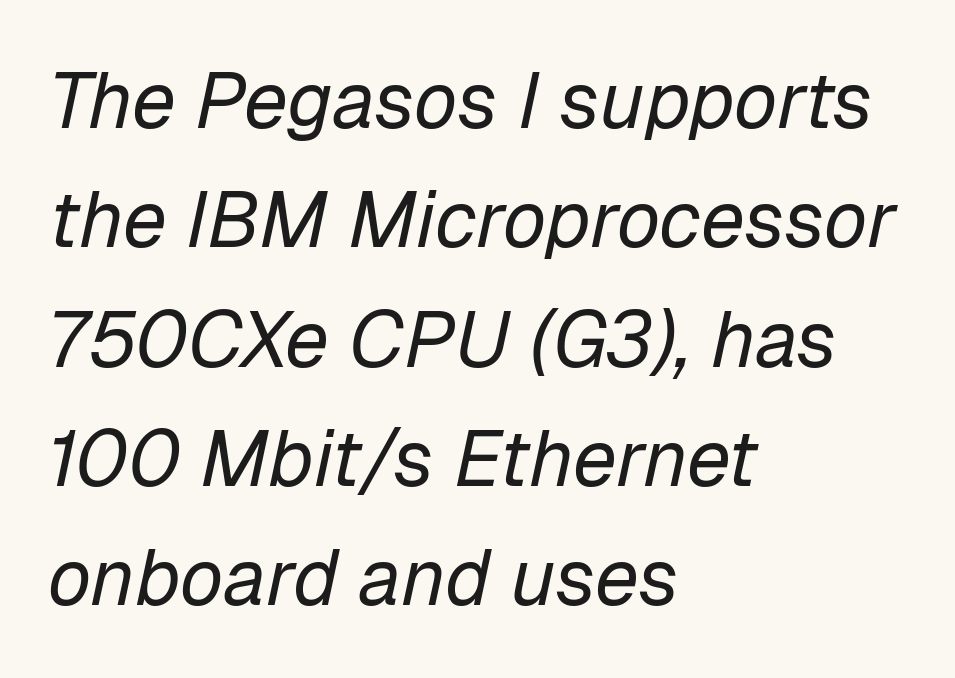
{"italic": "yes", "lean": "right", "slant_degrees": 12, "bold": "no", "weight": "regular", "width": "normal", "stroke_contrast": "low", "x_height": "medium", "monospaced": "no", "underline": "no", "align": "left", "line_spacing": "normal", "line_spacing_ratio": 1.51, "letter_spacing": "normal", "letter_spacing_em": 0.0, "glyph_px": 79}
